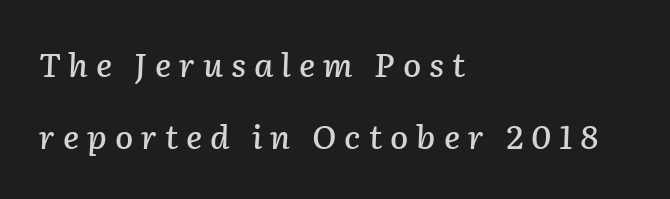
Q: Is the text italic (slanted)? A: Yes, it leans right by about 2 degrees.
Q: Is the text underlined? A: No.
Q: How is the paragraph aligned? A: Left-aligned.
Q: Is the spacing between letters normal or unusually wide? A: Unusually wide.
Q: Is the spacing between lines tight, normal or loose? A: Loose.
Q: Width (condensed, normal, or wide)? A: Normal.
Q: Stroke contrast? A: Low.
Q: x-height? A: Medium.
Q: Monospaced? A: No.
